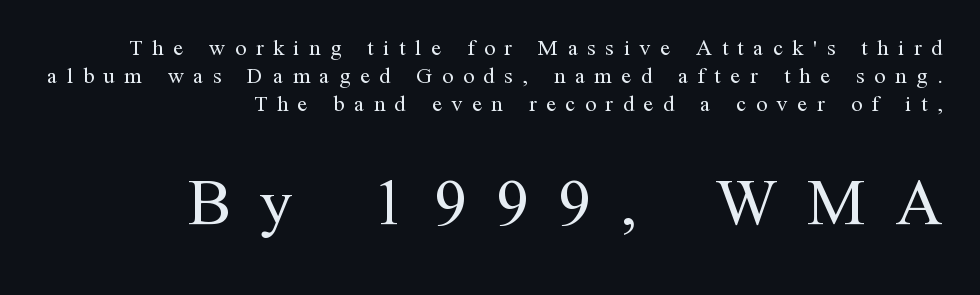
{"serif": "yes", "italic": "no", "bold": "no", "weight": "regular", "width": "normal", "stroke_contrast": "medium", "x_height": "medium", "monospaced": "no", "underline": "no", "align": "right", "line_spacing": "normal", "line_spacing_ratio": 1.28, "letter_spacing": "wide", "letter_spacing_em": 0.44, "larger_block": "second", "size_ratio": 3.0, "glyph_px": 66}
